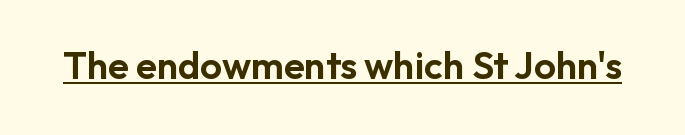
Q: Is the text italic (slanted)? A: No, it is upright.
Q: Is the typeface a serif or a sans-serif typeface? A: Sans-serif.
Q: Is the text underlined? A: Yes.
Q: Is the spacing between letters normal or unusually wide? A: Normal.
Q: Width (condensed, normal, or wide)? A: Normal.
Q: Stroke contrast? A: Low.
Q: x-height? A: Medium.
Q: Monospaced? A: No.
